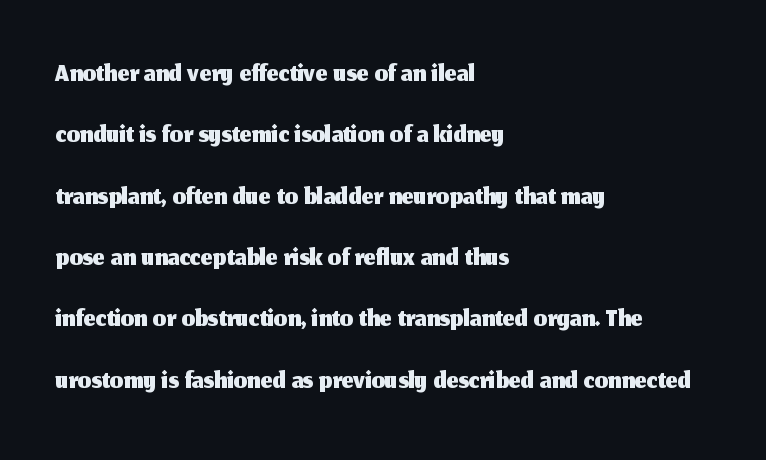
Q: Is the text italic (slanted)? A: No, it is upright.
Q: Is the typeface a serif or a sans-serif typeface? A: Sans-serif.
Q: Is the text underlined? A: No.
Q: How is the paragraph aligned? A: Left-aligned.
Q: Is the spacing between letters normal or unusually wide? A: Normal.
Q: Is the spacing between lines tight, normal or loose? A: Normal.
Q: Width (condensed, normal, or wide)? A: Normal.
Q: Stroke contrast? A: Medium.
Q: x-height? A: Medium.
Q: Monospaced? A: No.
